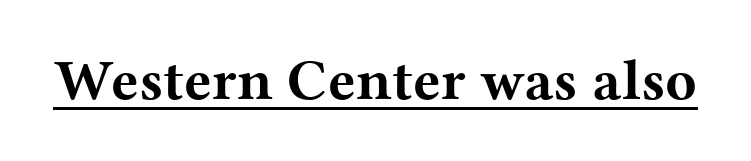
Q: Is the text bold? A: Yes.
Q: Is the text italic (slanted)? A: No, it is upright.
Q: Is the typeface a serif or a sans-serif typeface? A: Serif.
Q: Is the text underlined? A: Yes.
Q: Is the spacing between letters normal or unusually wide? A: Normal.
Q: Width (condensed, normal, or wide)? A: Wide.
Q: Stroke contrast? A: Medium.
Q: x-height? A: Medium.
Q: Monospaced? A: No.
